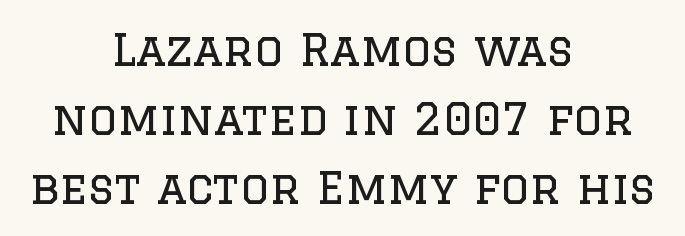
Q: Is the text bold? A: No.
Q: Is the text italic (slanted)? A: No, it is upright.
Q: Is the typeface a serif or a sans-serif typeface? A: Serif.
Q: Is the text underlined? A: No.
Q: How is the paragraph aligned? A: Centered.
Q: Is the spacing between letters normal or unusually wide? A: Normal.
Q: Is the spacing between lines tight, normal or loose? A: Normal.
Q: Width (condensed, normal, or wide)? A: Normal.
Q: Stroke contrast? A: Low.
Q: x-height? A: Large.
Q: Monospaced? A: No.
